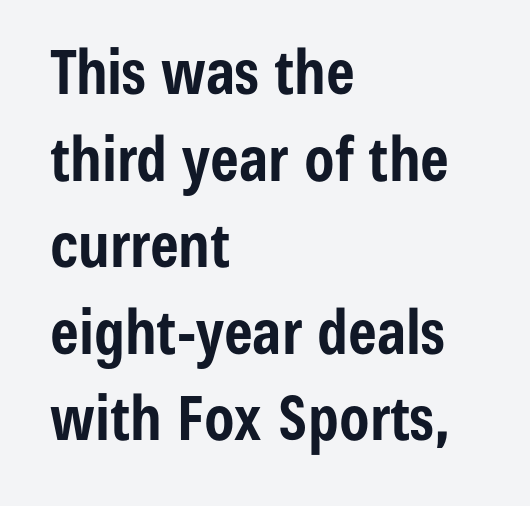
{"serif": "no", "italic": "no", "bold": "yes", "weight": "bold", "width": "condensed", "stroke_contrast": "low", "x_height": "medium", "monospaced": "no", "underline": "no", "align": "left", "line_spacing": "normal", "line_spacing_ratio": 1.42, "letter_spacing": "normal", "letter_spacing_em": 0.0, "glyph_px": 61}
